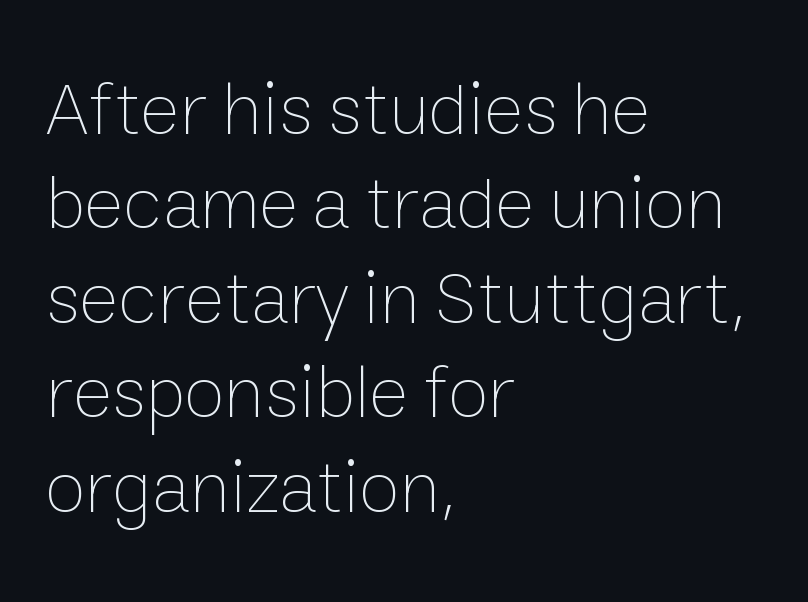
{"italic": "no", "bold": "no", "weight": "thin", "width": "normal", "stroke_contrast": "low", "x_height": "medium", "monospaced": "no", "underline": "no", "align": "left", "line_spacing": "normal", "line_spacing_ratio": 1.26, "letter_spacing": "normal", "letter_spacing_em": 0.0, "glyph_px": 75}
